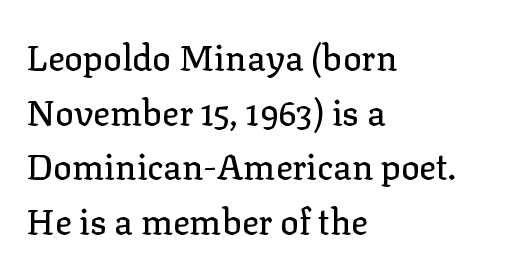
{"serif": "yes", "italic": "no", "width": "normal", "stroke_contrast": "low", "x_height": "medium", "monospaced": "no", "underline": "no", "align": "left", "line_spacing": "normal", "line_spacing_ratio": 1.56, "letter_spacing": "normal", "letter_spacing_em": 0.0, "glyph_px": 35}
